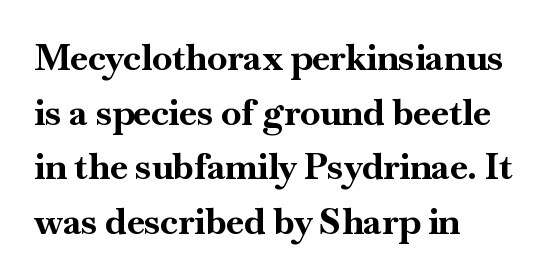
{"serif": "yes", "italic": "no", "bold": "yes", "weight": "bold", "width": "normal", "stroke_contrast": "high", "x_height": "small", "monospaced": "no", "underline": "no", "align": "left", "line_spacing": "normal", "line_spacing_ratio": 1.52, "letter_spacing": "normal", "letter_spacing_em": 0.0, "glyph_px": 36}
